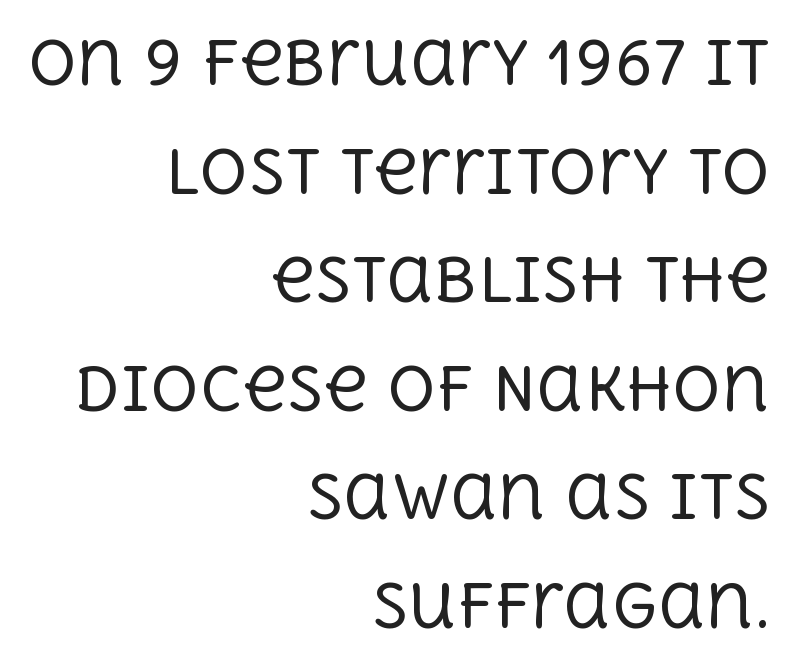
{"serif": "yes", "italic": "no", "bold": "no", "weight": "regular", "width": "normal", "x_height": "large", "monospaced": "no", "underline": "no", "align": "right", "line_spacing_ratio": 1.81, "letter_spacing": "normal", "letter_spacing_em": 0.0, "glyph_px": 60}
